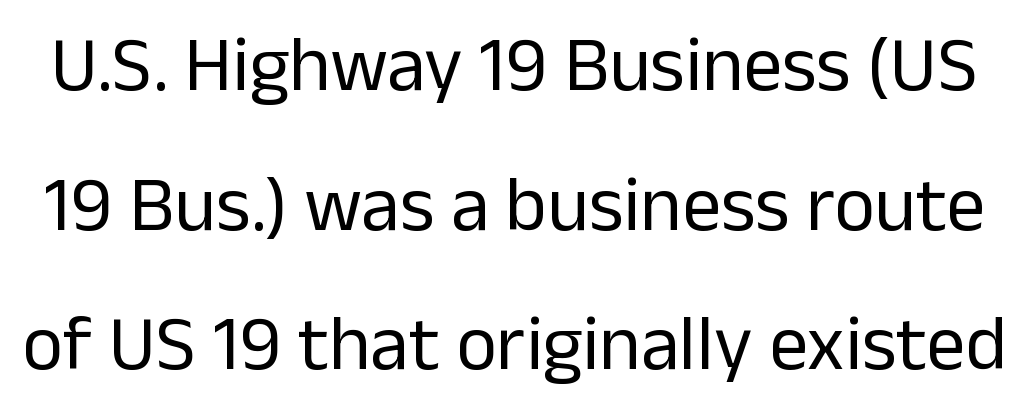
Beneath every word, the page is bare. This is not heavy type; no bold has been used. The characters display no serif detailing; their extremities are plain. It's the straight-up-and-down kind of type. The letters advance in unequal steps, a hallmark of proportional type.
